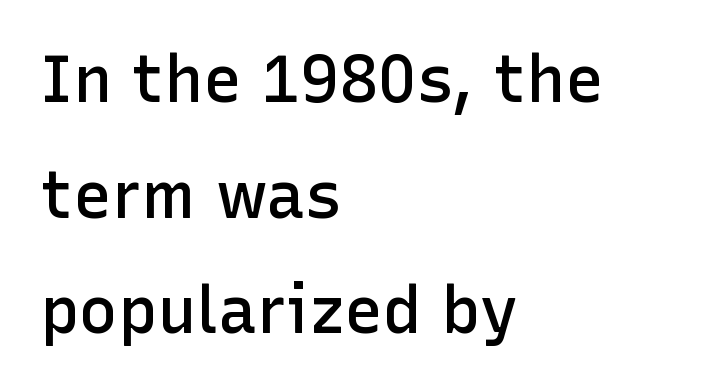
{"serif": "no", "italic": "no", "bold": "semi", "weight": "semibold", "width": "normal", "stroke_contrast": "low", "x_height": "medium", "monospaced": "no", "underline": "no", "align": "left", "line_spacing_ratio": 1.78, "letter_spacing": "normal", "letter_spacing_em": 0.0, "glyph_px": 65}
